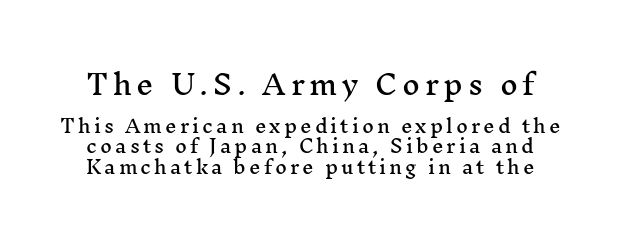
The image shows 27 px text type, upright; set tight line spacing (1.15x), not underlined; the first (top) block is 1.5x larger.
